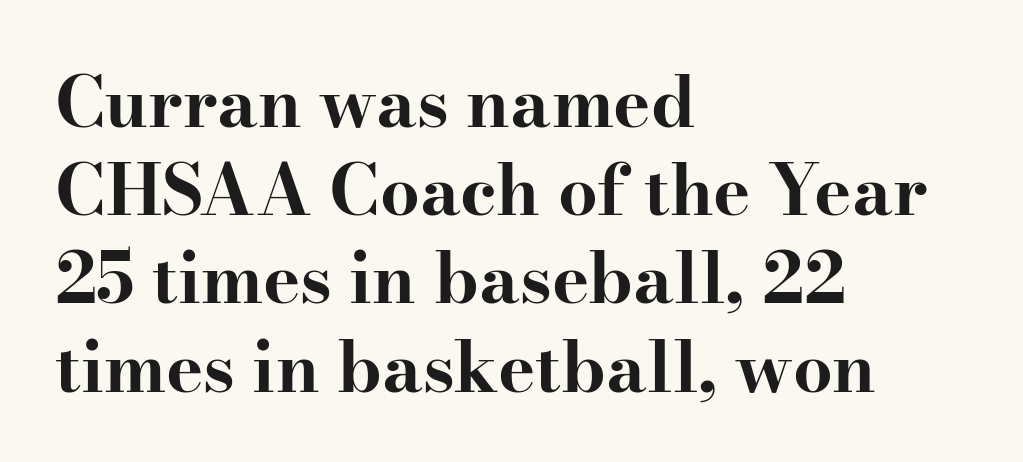
Q: Is the text bold? A: Yes.
Q: Is the text italic (slanted)? A: No, it is upright.
Q: Is the typeface a serif or a sans-serif typeface? A: Serif.
Q: Is the text underlined? A: No.
Q: How is the paragraph aligned? A: Left-aligned.
Q: Is the spacing between letters normal or unusually wide? A: Normal.
Q: Is the spacing between lines tight, normal or loose? A: Normal.
Q: Width (condensed, normal, or wide)? A: Wide.
Q: Stroke contrast? A: High.
Q: x-height? A: Small.
Q: Monospaced? A: No.
